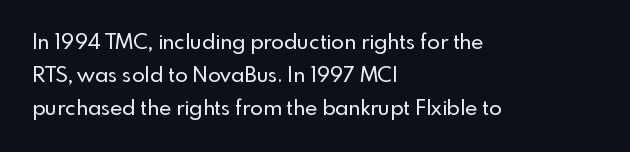
Q: Is the text italic (slanted)? A: No, it is upright.
Q: Is the text underlined? A: No.
Q: How is the paragraph aligned? A: Left-aligned.
Q: Is the spacing between letters normal or unusually wide? A: Normal.
Q: Is the spacing between lines tight, normal or loose? A: Normal.
